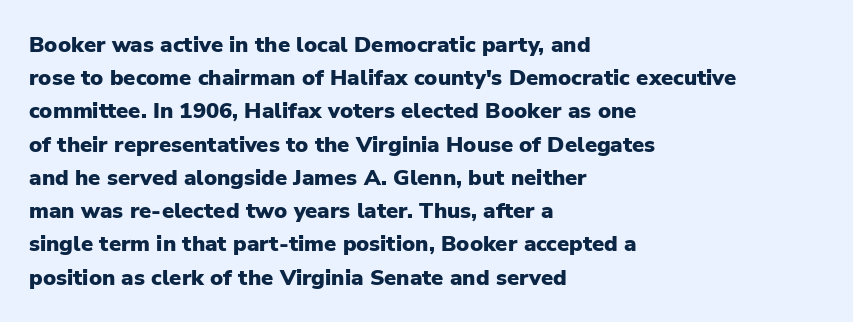
{"italic": "no", "bold": "yes", "underline": "no", "align": "left", "line_spacing": "normal", "line_spacing_ratio": 1.51, "letter_spacing": "normal", "letter_spacing_em": 0.0, "glyph_px": 22}
